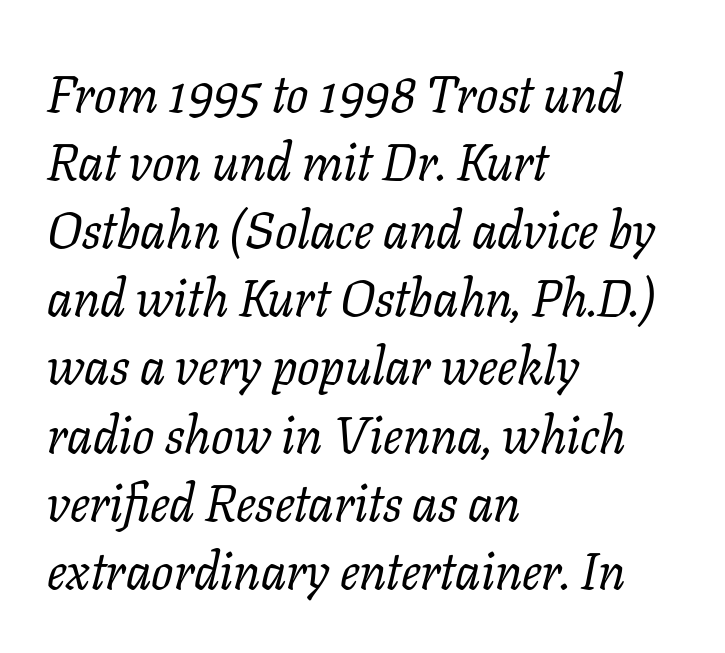
The passage shown is typed in a proportional face where columns would drift. These lines are set flush left with a ragged right edge. Style check: oblique. The designer went with a serif here, giving each stem small feet. Notice how descenders clear the ascenders below comfortably — that's standard leading.
